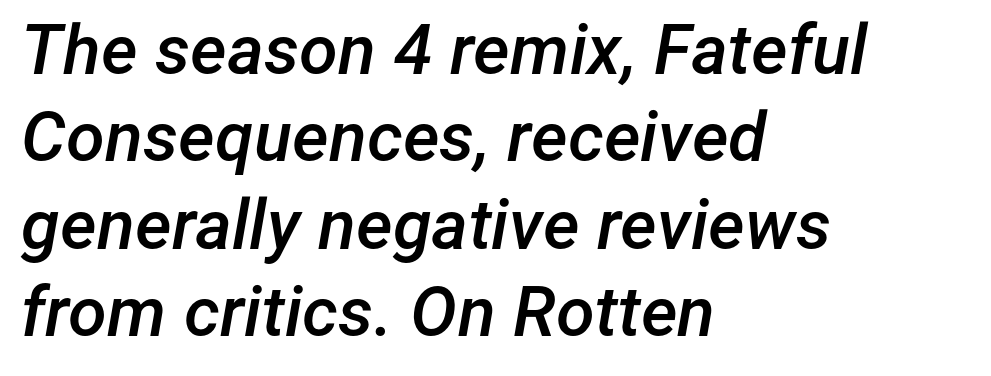
Compared with a centered layout, this one pins lines to the left instead. The foot of each line stays bare and open. Does the lettering tilt? It does — this is italic. Between one letter and the next there's only the usual sliver of space.
